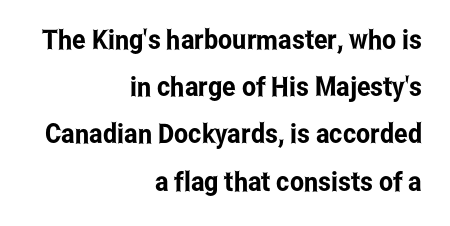
Clear beneath every line of the passage. These lines stack with their right ends in a neat column. Italic? Not at all — the glyphs are vertical. The gaps between neighbouring characters are ordinary and unremarkable.
